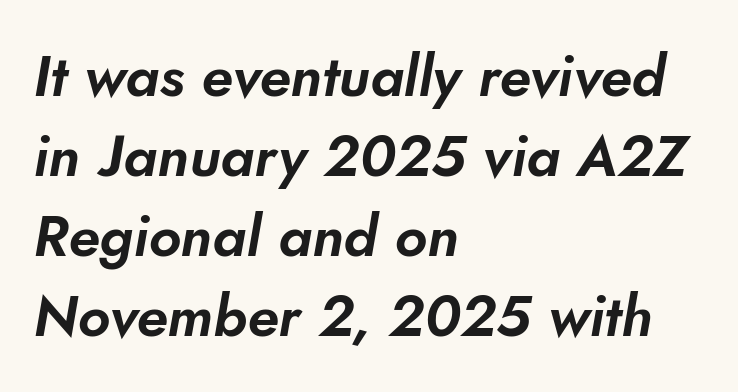
Q: Is the typeface a serif or a sans-serif typeface? A: Sans-serif.
Q: Is the text underlined? A: No.
Q: How is the paragraph aligned? A: Left-aligned.
Q: Is the spacing between letters normal or unusually wide? A: Normal.
Q: Is the spacing between lines tight, normal or loose? A: Normal.
Q: Width (condensed, normal, or wide)? A: Normal.
Q: Stroke contrast? A: Low.
Q: x-height? A: Small.
Q: Monospaced? A: No.
